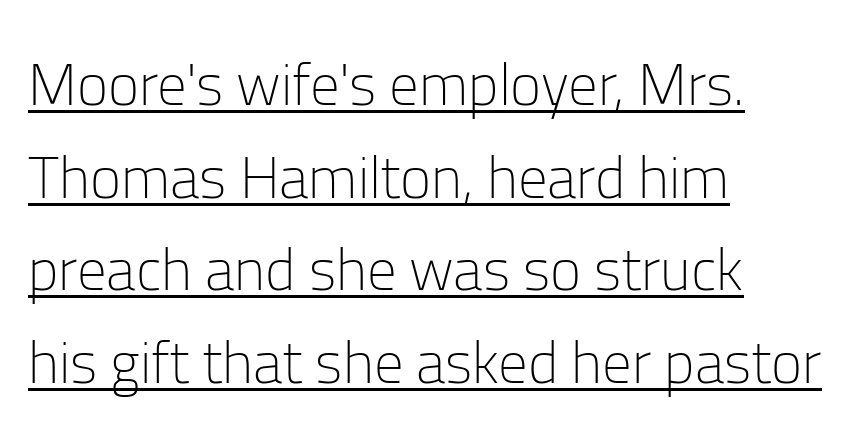
In designer terms, the underline attribute is active on this setting. This sample uses plain, unmodified letter spacing. The face used here is proportionally spaced, like ordinary book or web type. Vertically, the passage feels balanced, rows spaced as you'd expect. The font's upright variant was chosen for this text. Serifs: no, the terminals of the letterforms are clean.
